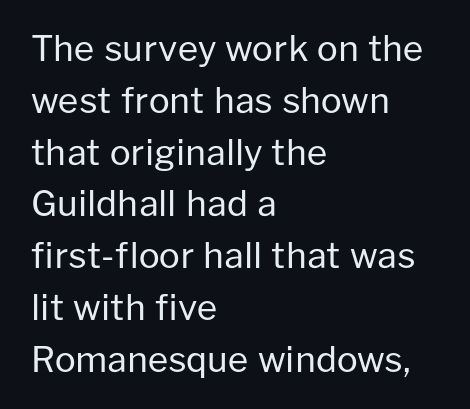
Type without underlining. Think of a printed novel: that variable character pitch is what you see here. Nope, not italic — everything's standing straight. The rendering anchors every line to the left-hand side. The font family rendered here belongs to the sans-serif group. The passage shown stacks its lines at a standard gap.
